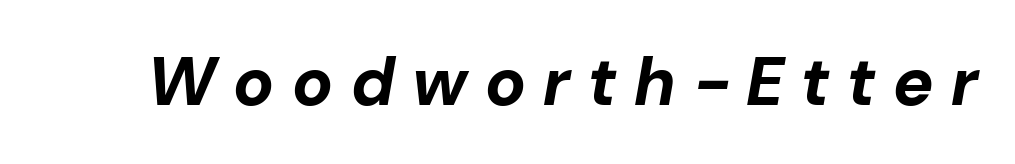
Q: Is the text bold? A: Yes.
Q: Is the text italic (slanted)? A: Yes, it leans right by about 10 degrees.
Q: Is the text underlined? A: No.
Q: Is the spacing between letters normal or unusually wide? A: Unusually wide.
Q: Width (condensed, normal, or wide)? A: Normal.
Q: Stroke contrast? A: Low.
Q: x-height? A: Medium.
Q: Monospaced? A: No.
